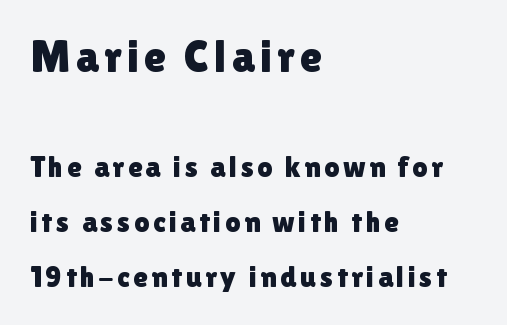
Line beginnings align vertically; line endings do not. Type size steps down from the first block to the second. Italic: no, the glyphs are upright roman. Spacing verdict: proportional, widths tailored to each character. Unmarked baselines from the first word to the last.
